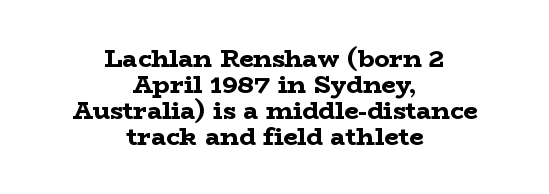
The image shows 25 px bold type, upright; set centered, tight line spacing (1.04x), normal letter spacing, not underlined.
